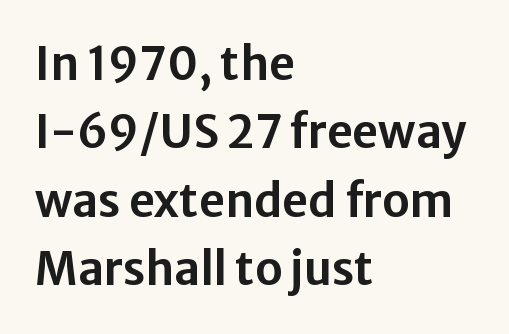
If you measured baseline to baseline, you'd find a middling distance. You could not count columns in this text — the font is proportionally spaced. This sample uses plain, unmodified letter spacing. A roman cut, with each character standing at attention. A classic flush-left, rag-right setting is used for this passage. Words float on clear page, feet unadorned.
